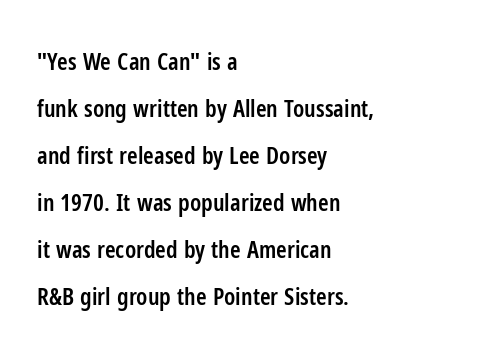
Q: Is the text bold? A: Semi-bold.
Q: Is the text italic (slanted)? A: No, it is upright.
Q: Is the text underlined? A: No.
Q: How is the paragraph aligned? A: Left-aligned.
Q: Is the spacing between letters normal or unusually wide? A: Normal.
Q: Is the spacing between lines tight, normal or loose? A: Loose.
